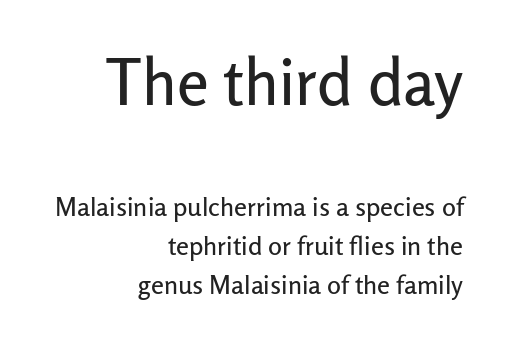
The image shows 64 px sans-serif type, upright; set right-aligned, normal line spacing (1.51x), normal letter spacing, not underlined; the first (top) block is 2.46x larger; low stroke contrast and a medium x-height.
